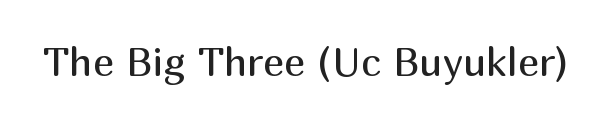
Q: Is the text bold? A: No.
Q: Is the text italic (slanted)? A: No, it is upright.
Q: Is the typeface a serif or a sans-serif typeface? A: Sans-serif.
Q: Is the text underlined? A: No.
Q: Is the spacing between letters normal or unusually wide? A: Normal.
Q: Width (condensed, normal, or wide)? A: Normal.
Q: Stroke contrast? A: Medium.
Q: x-height? A: Medium.
Q: Monospaced? A: No.
